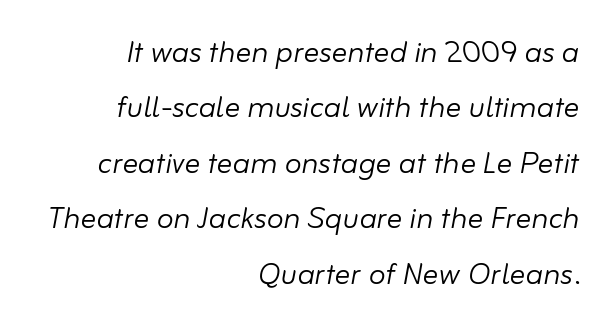
The image shows 39 px light type, italic (leaning right); set right-aligned, normal line spacing (1.42x), normal letter spacing, not underlined; low stroke contrast and a small x-height.
